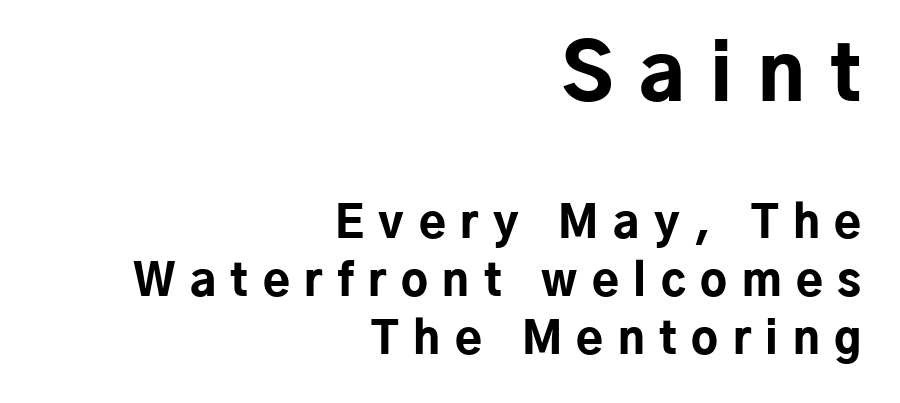
The image shows 77 px bold sans-serif type, upright; set right-aligned, normal line spacing (1.32x), unusually wide letter spacing (+0.33 em), not underlined; the first (top) block is 1.75x larger; low stroke contrast and a medium x-height.
